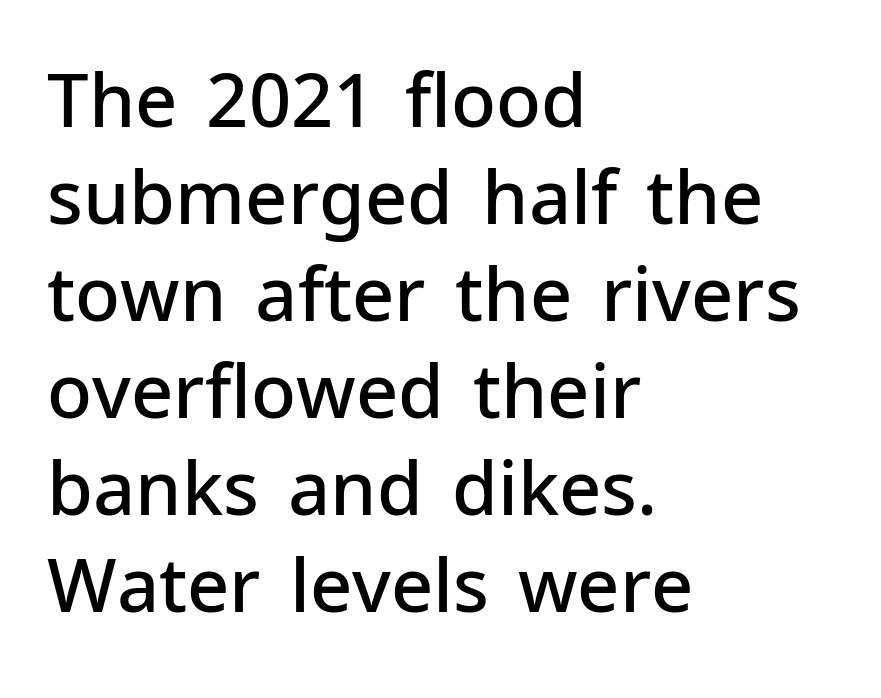
Q: Is the text bold? A: Semi-bold.
Q: Is the text italic (slanted)? A: No, it is upright.
Q: Is the typeface a serif or a sans-serif typeface? A: Sans-serif.
Q: Is the text underlined? A: No.
Q: How is the paragraph aligned? A: Left-aligned.
Q: Is the spacing between letters normal or unusually wide? A: Normal.
Q: Is the spacing between lines tight, normal or loose? A: Normal.
Q: Width (condensed, normal, or wide)? A: Normal.
Q: Stroke contrast? A: Low.
Q: x-height? A: Medium.
Q: Monospaced? A: No.
